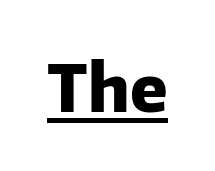
{"serif": "no", "italic": "no", "bold": "yes", "weight": "heavy", "width": "normal", "stroke_contrast": "low", "x_height": "medium", "monospaced": "no", "underline": "yes", "letter_spacing": "normal", "letter_spacing_em": 0.0, "glyph_px": 66}
